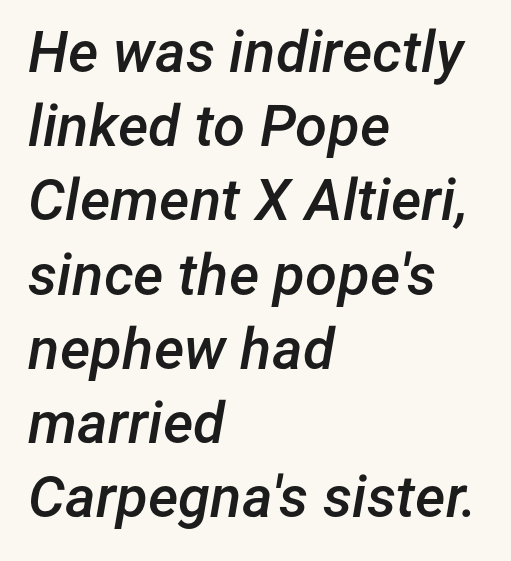
Q: Is the text bold? A: Semi-bold.
Q: Is the text italic (slanted)? A: Yes, it leans right by about 12 degrees.
Q: Is the text underlined? A: No.
Q: How is the paragraph aligned? A: Left-aligned.
Q: Is the spacing between letters normal or unusually wide? A: Normal.
Q: Is the spacing between lines tight, normal or loose? A: Normal.
Q: Width (condensed, normal, or wide)? A: Normal.
Q: Stroke contrast? A: Low.
Q: x-height? A: Medium.
Q: Monospaced? A: No.
